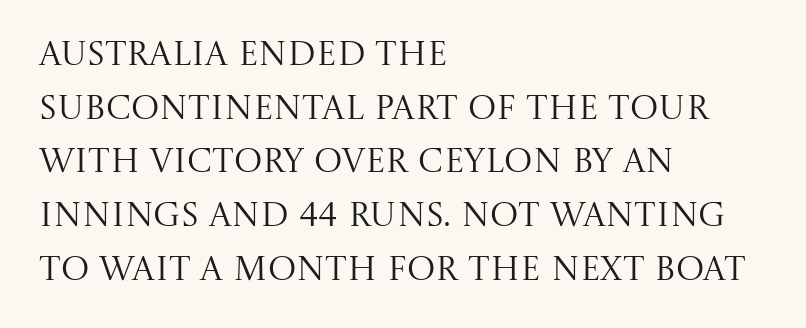
{"serif": "yes", "italic": "no", "bold": "no", "weight": "regular", "width": "normal", "stroke_contrast": "medium", "x_height": "large", "monospaced": "no", "underline": "no", "align": "left", "line_spacing": "normal", "line_spacing_ratio": 1.58, "letter_spacing": "normal", "letter_spacing_em": 0.0, "glyph_px": 34}
